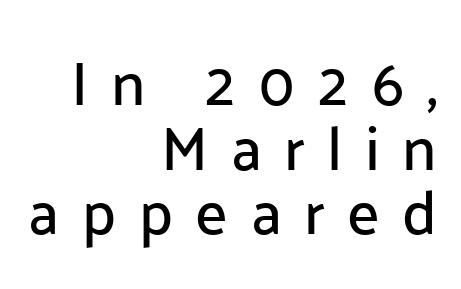
{"serif": "no", "italic": "no", "width": "normal", "stroke_contrast": "low", "x_height": "medium", "monospaced": "no", "underline": "no", "align": "right", "line_spacing": "tight", "line_spacing_ratio": 1.06, "letter_spacing": "wide", "letter_spacing_em": 0.37, "glyph_px": 61}
